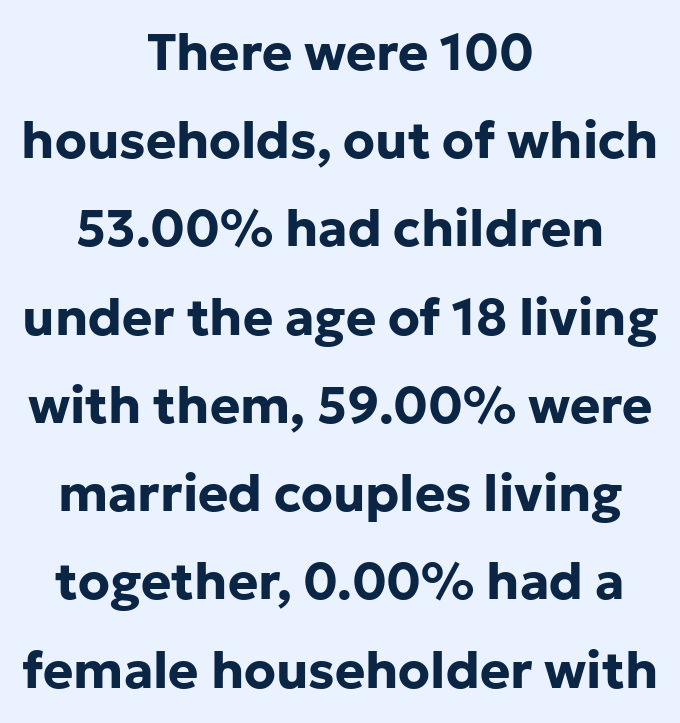
Chunky letters — that's bold for sure. Serifs: no, the terminals of the letterforms are clean. Every stem runs plumb, perpendicular to the baseline. Proportional: the letters do not fall into vertical columns. The letterforms sit shoulder to shoulder at normal distance.
